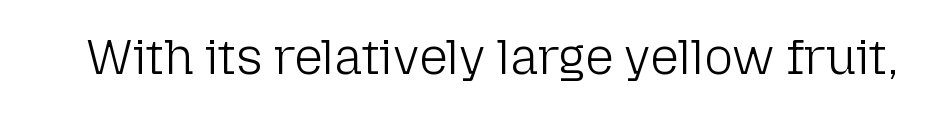
{"serif": "no", "italic": "no", "bold": "no", "weight": "light", "width": "normal", "stroke_contrast": "low", "x_height": "medium", "monospaced": "no", "underline": "no", "letter_spacing": "normal", "letter_spacing_em": 0.0, "glyph_px": 49}
